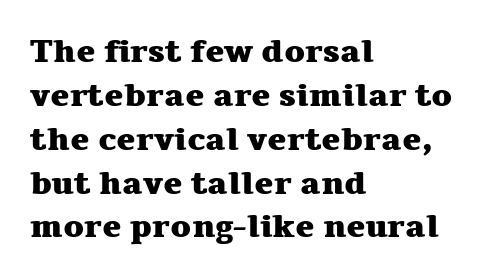
One-word summary of the alignment: left. Underline: absent. This is heavy type, rendered in bold. A typesetter would call this leading conventional body-copy spacing.
